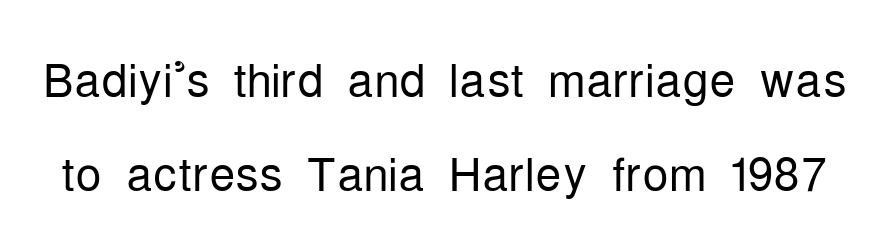
The space beneath each line is pristine and unruled. The face used here is proportionally spaced, like ordinary book or web type. The strokes are not fattened; the text isn't bold. Compared with typical paragraphs, the rows here are spaced about the same. Font category for this specimen: sans-serif.
